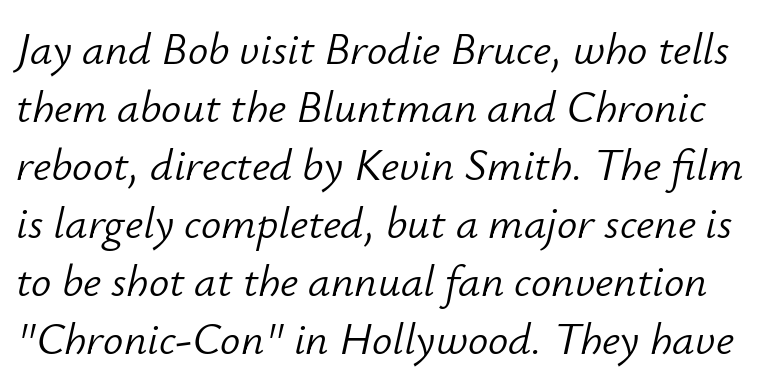
{"italic": "yes", "lean": "right", "slant_degrees": 12, "bold": "no", "weight": "light", "width": "normal", "stroke_contrast": "low", "x_height": "small", "monospaced": "no", "underline": "no", "line_spacing": "normal", "line_spacing_ratio": 1.29, "letter_spacing": "normal", "letter_spacing_em": 0.0, "glyph_px": 45}
